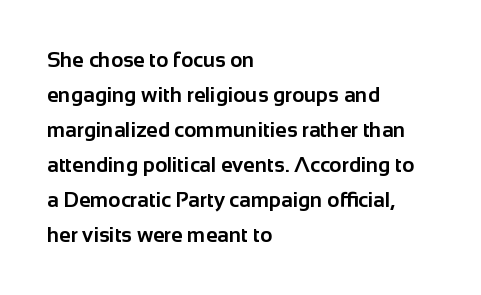
The image shows 21 px bold type, upright; set left-aligned, normal line spacing (1.67x), normal letter spacing, not underlined.
